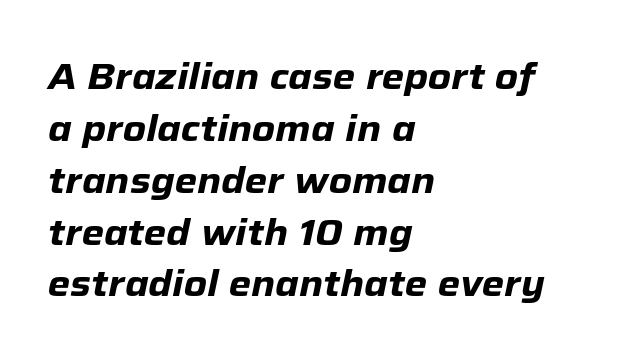
{"italic": "yes", "lean": "right", "slant_degrees": 12, "bold": "yes", "weight": "heavy", "width": "normal", "stroke_contrast": "low", "x_height": "medium", "monospaced": "no", "underline": "no", "align": "left", "line_spacing": "normal", "line_spacing_ratio": 1.44, "letter_spacing": "normal", "letter_spacing_em": 0.0, "glyph_px": 36}
